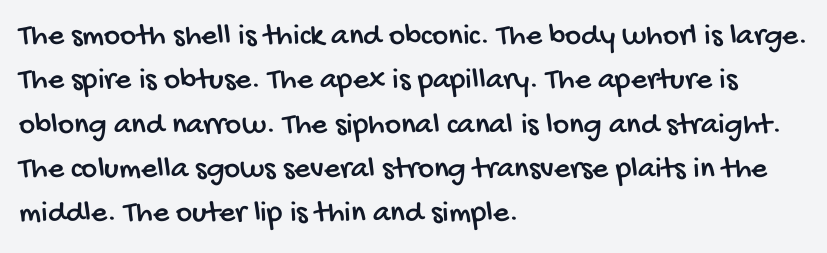
Q: Is the typeface a serif or a sans-serif typeface? A: Sans-serif.
Q: Is the text underlined? A: No.
Q: How is the paragraph aligned? A: Left-aligned.
Q: Is the spacing between letters normal or unusually wide? A: Normal.
Q: Is the spacing between lines tight, normal or loose? A: Normal.
Q: Width (condensed, normal, or wide)? A: Condensed.
Q: Stroke contrast? A: Low.
Q: x-height? A: Large.
Q: Monospaced? A: No.
